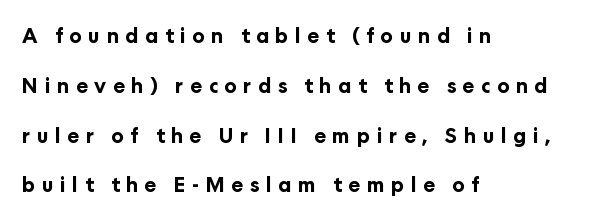
The image shows 20 px bold type, upright; set left-aligned, loose line spacing (2.49x), unusually wide letter spacing (+0.33 em), not underlined.
